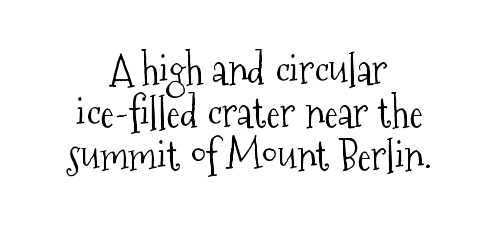
The image shows 41 px light, condensed serif type, upright; set centered, tight line spacing (1.05x), normal letter spacing, not underlined; medium stroke contrast and a medium x-height.
